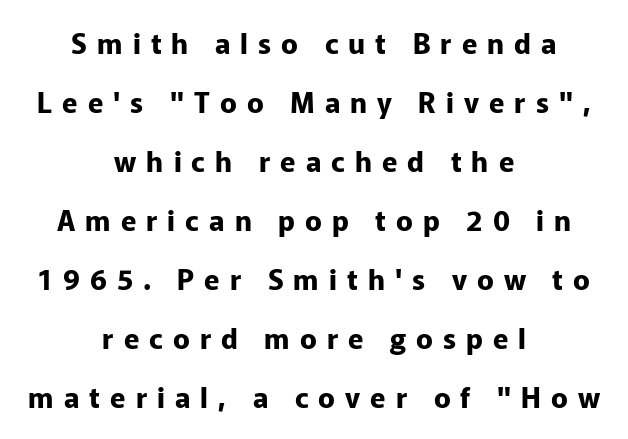
Q: Is the text bold? A: Yes.
Q: Is the text italic (slanted)? A: No, it is upright.
Q: Is the typeface a serif or a sans-serif typeface? A: Sans-serif.
Q: Is the text underlined? A: No.
Q: How is the paragraph aligned? A: Centered.
Q: Is the spacing between letters normal or unusually wide? A: Unusually wide.
Q: Is the spacing between lines tight, normal or loose? A: Loose.
Q: Width (condensed, normal, or wide)? A: Normal.
Q: Stroke contrast? A: Low.
Q: x-height? A: Medium.
Q: Monospaced? A: No.
